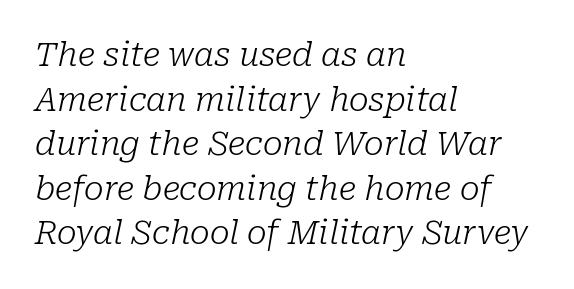
Q: Is the text bold? A: No.
Q: Is the text italic (slanted)? A: Yes, it leans right by about 10 degrees.
Q: Is the typeface a serif or a sans-serif typeface? A: Serif.
Q: Is the text underlined? A: No.
Q: How is the paragraph aligned? A: Left-aligned.
Q: Is the spacing between letters normal or unusually wide? A: Normal.
Q: Is the spacing between lines tight, normal or loose? A: Normal.
Q: Width (condensed, normal, or wide)? A: Normal.
Q: Stroke contrast? A: Low.
Q: x-height? A: Medium.
Q: Monospaced? A: No.
